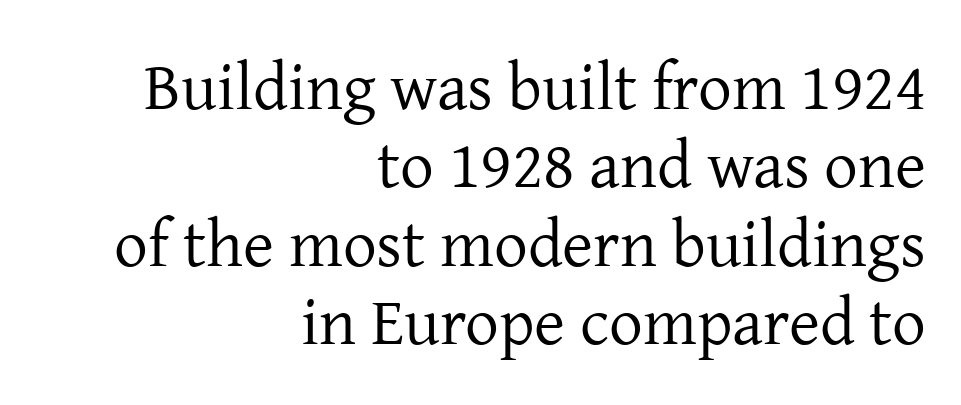
The image shows 67 px regular-weight serif type, upright; set right-aligned, line spacing 1.17x, normal letter spacing, not underlined; low stroke contrast and a medium x-height.
